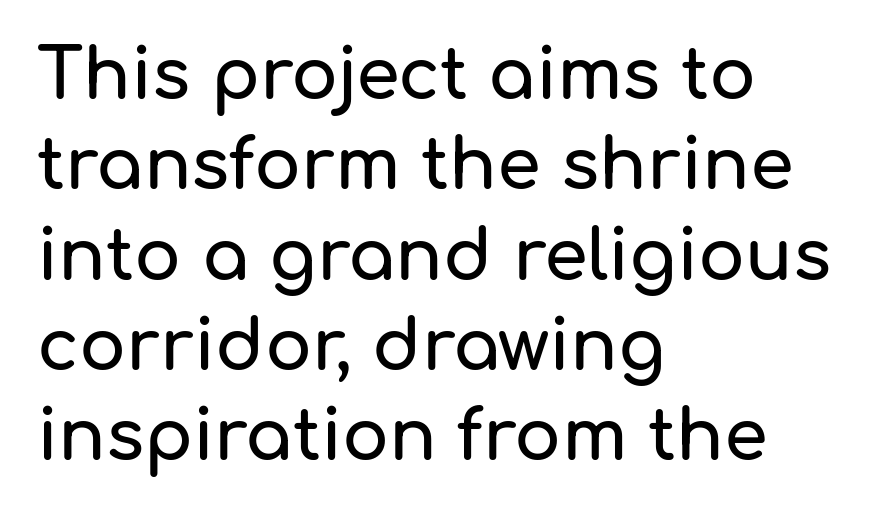
Q: Is the text italic (slanted)? A: No, it is upright.
Q: Is the typeface a serif or a sans-serif typeface? A: Sans-serif.
Q: Is the text underlined? A: No.
Q: How is the paragraph aligned? A: Left-aligned.
Q: Is the spacing between letters normal or unusually wide? A: Normal.
Q: Is the spacing between lines tight, normal or loose? A: Normal.
Q: Width (condensed, normal, or wide)? A: Normal.
Q: Stroke contrast? A: Low.
Q: x-height? A: Medium.
Q: Monospaced? A: No.
